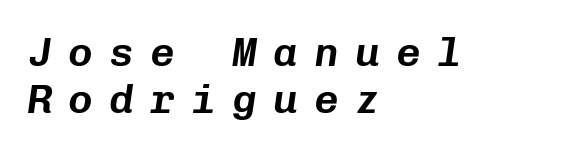
The image shows 41 px text type, italic (leaning right), monospaced; set left-aligned, tight line spacing (1.15x), unusually wide letter spacing (+0.4 em), not underlined; low stroke contrast and a medium x-height.
